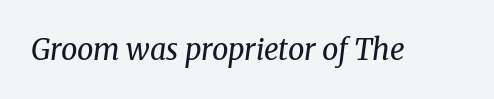
The image shows 29 px regular-weight serif type, italic (leaning right); set normal letter spacing, not underlined; medium stroke contrast and a medium x-height.
